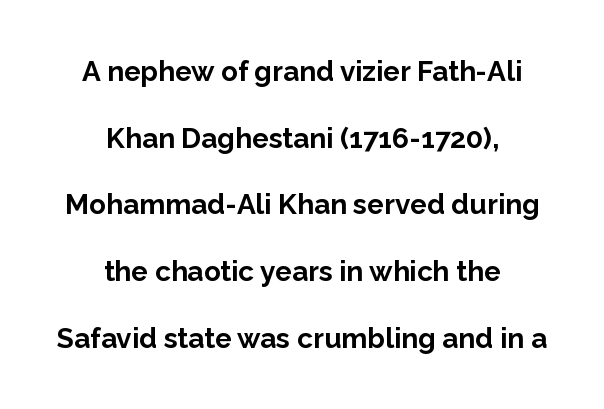
Q: Is the text bold? A: Yes.
Q: Is the text italic (slanted)? A: No, it is upright.
Q: Is the typeface a serif or a sans-serif typeface? A: Sans-serif.
Q: Is the text underlined? A: No.
Q: How is the paragraph aligned? A: Centered.
Q: Is the spacing between letters normal or unusually wide? A: Normal.
Q: Is the spacing between lines tight, normal or loose? A: Loose.
Q: Width (condensed, normal, or wide)? A: Normal.
Q: Stroke contrast? A: Low.
Q: x-height? A: Medium.
Q: Monospaced? A: No.
